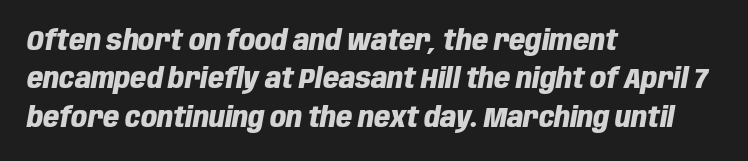
{"italic": "yes", "lean": "right", "slant_degrees": 10, "bold": "yes", "weight": "heavy", "width": "condensed", "stroke_contrast": "low", "x_height": "large", "monospaced": "no", "underline": "no", "align": "left", "line_spacing": "normal", "line_spacing_ratio": 1.37, "letter_spacing": "normal", "letter_spacing_em": 0.0, "glyph_px": 28}
